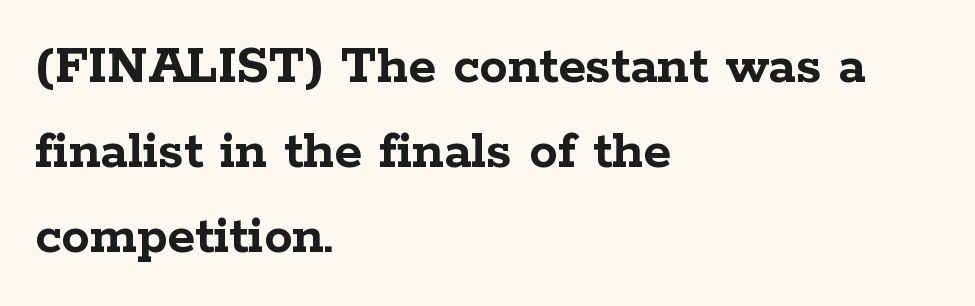
The image shows 57 px semibold, wide serif type, upright; set left-aligned, normal line spacing (1.49x), normal letter spacing, not underlined; low stroke contrast and a medium x-height.
